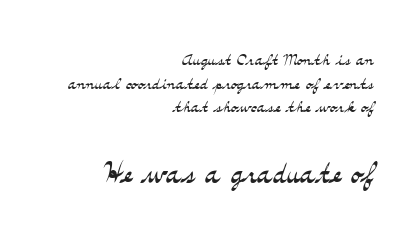
Q: Is the text bold? A: No.
Q: Is the text italic (slanted)? A: Yes.
Q: Is the typeface a serif or a sans-serif typeface? A: Serif.
Q: Is the text underlined? A: No.
Q: How is the paragraph aligned? A: Right-aligned.
Q: Is the spacing between letters normal or unusually wide? A: Normal.
Q: Is the spacing between lines tight, normal or loose? A: Tight.
Q: Which block of text is set in a larger size, the first (top) or the second (bottom)? A: The second (bottom) one.
Q: Width (condensed, normal, or wide)? A: Wide.
Q: Stroke contrast? A: Medium.
Q: x-height? A: Small.
Q: Monospaced? A: No.
